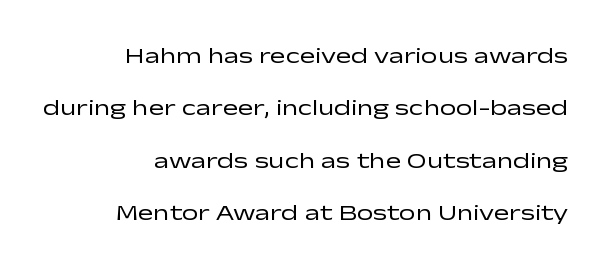
This reads as an unemphasized weight, regular at the heaviest. The horizontal fit of the characters is conventional and even. Posture: vertical. Typeset ragged left — the right edge is the straight one. The zone under the glyphs is completely vacant.
